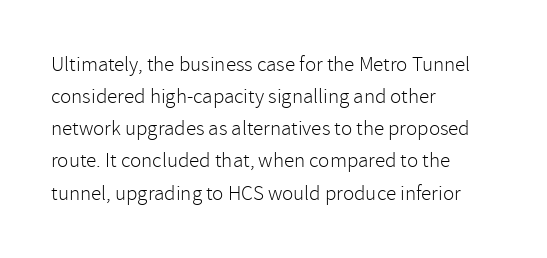
The image shows 21 px text type, upright; set left-aligned, normal line spacing (1.53x), normal letter spacing, not underlined.
